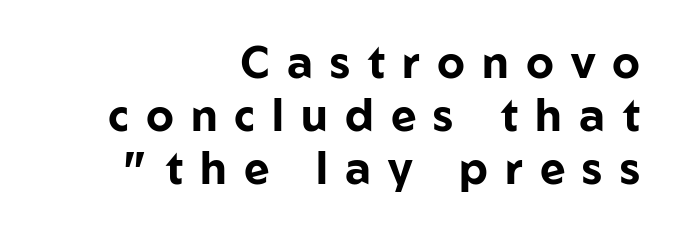
Glyph-to-glyph distance is far greater than everyday printed text. The specimen omits any rule beneath the text block's lines. In CSS terms this would be text-align: right. These words are printed bold, with thick strokes throughout. Every stem runs plumb, perpendicular to the baseline. You could not count columns in this text — the font is proportionally spaced.
